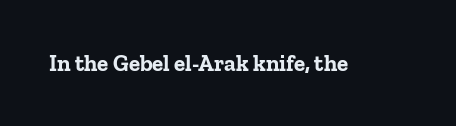
Notice how thick the strokes are: this is what a full bold looks like. In terms of letterspacing, this is plain default setting. The specimen omits any rule beneath the text block's lines. The lettering stays uniformly vertical, giving the passage a roman look.
